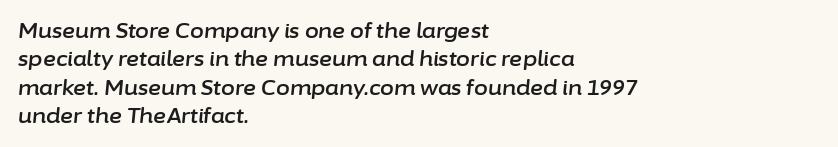
Q: Is the text italic (slanted)? A: Yes, it leans right by about 6 degrees.
Q: Is the text underlined? A: No.
Q: How is the paragraph aligned? A: Left-aligned.
Q: Is the spacing between letters normal or unusually wide? A: Normal.
Q: Is the spacing between lines tight, normal or loose? A: Normal.
